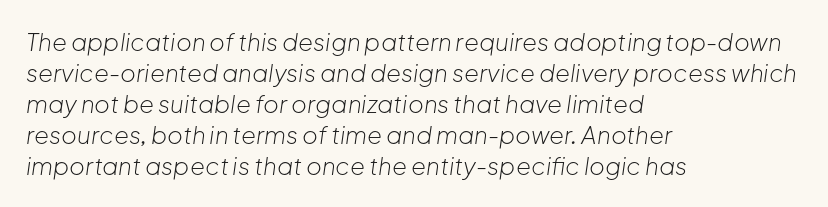
The font sits on the lighter half of the weight spectrum, regular included. Layout note: lines flush left. Regular leading. An italicized treatment has been applied to the whole sample. Glance below the letters and you will spot only blank space.
